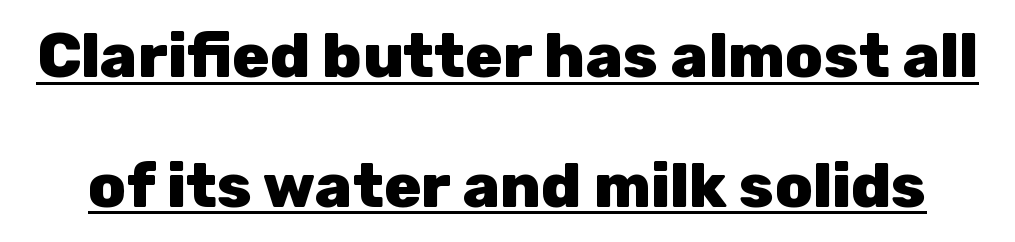
{"serif": "no", "italic": "no", "bold": "yes", "weight": "heavy", "width": "normal", "stroke_contrast": "low", "x_height": "medium", "monospaced": "no", "underline": "yes", "line_spacing": "loose", "line_spacing_ratio": 2.09, "letter_spacing": "normal", "letter_spacing_em": 0.0, "glyph_px": 62}
